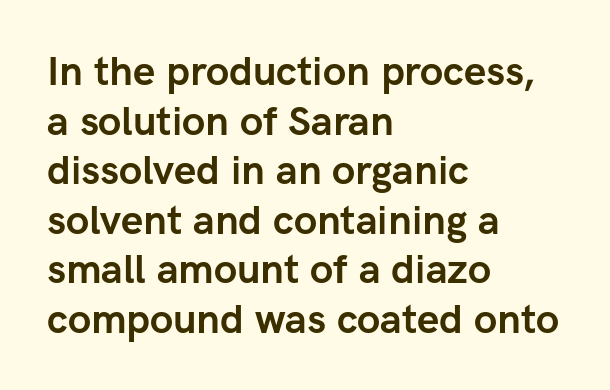
{"serif": "no", "italic": "no", "bold": "yes", "weight": "semibold", "width": "normal", "stroke_contrast": "low", "x_height": "medium", "monospaced": "no", "underline": "no", "align": "left", "line_spacing_ratio": 1.24, "letter_spacing": "normal", "letter_spacing_em": 0.0, "glyph_px": 40}
